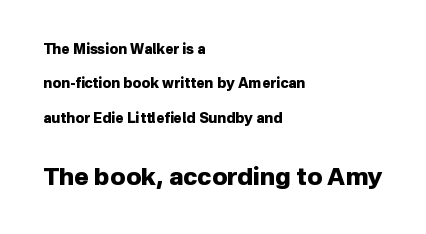
{"italic": "no", "bold": "yes", "underline": "no", "align": "left", "line_spacing": "loose", "line_spacing_ratio": 2.46, "letter_spacing": "normal", "letter_spacing_em": 0.0, "larger_block": "second", "size_ratio": 1.71, "glyph_px": 24}
